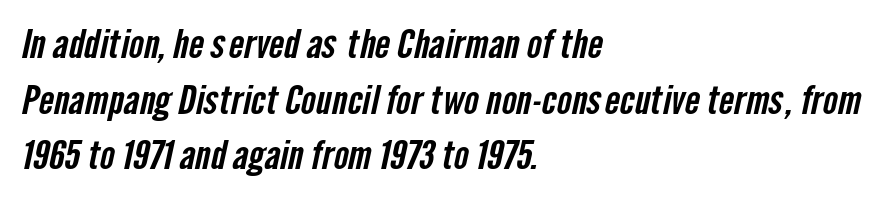
{"serif": "no", "width": "condensed", "stroke_contrast": "low", "x_height": "medium", "monospaced": "no", "underline": "no", "align": "left", "line_spacing": "normal", "line_spacing_ratio": 1.39, "letter_spacing": "normal", "letter_spacing_em": 0.0, "glyph_px": 40}
